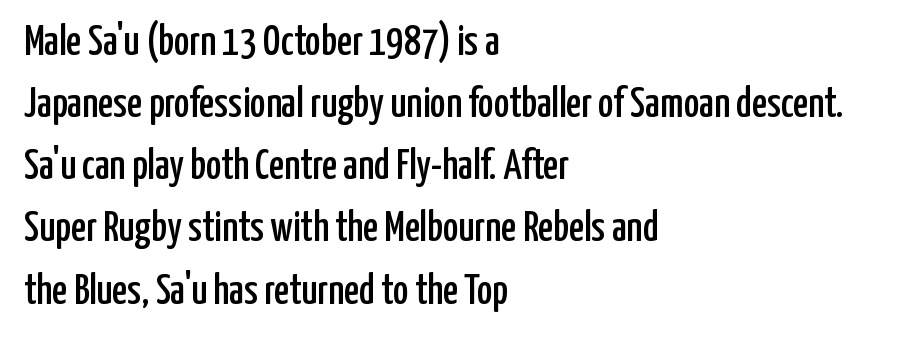
{"serif": "no", "italic": "no", "width": "condensed", "stroke_contrast": "low", "x_height": "medium", "monospaced": "no", "underline": "no", "align": "left", "line_spacing": "normal", "line_spacing_ratio": 1.48, "letter_spacing": "normal", "letter_spacing_em": 0.0, "glyph_px": 42}
